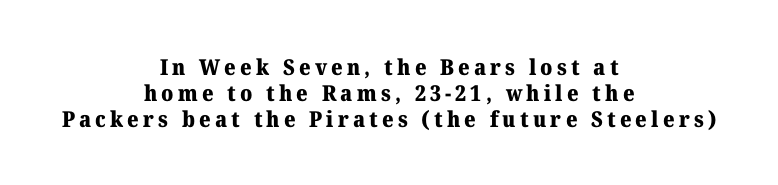
Q: Is the text bold? A: Yes.
Q: Is the text italic (slanted)? A: No, it is upright.
Q: Is the text underlined? A: No.
Q: How is the paragraph aligned? A: Centered.
